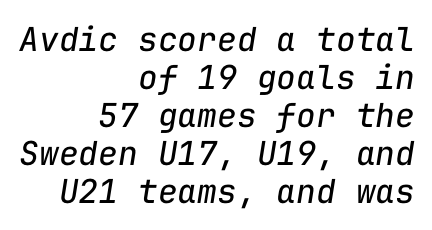
{"italic": "yes", "lean": "right", "slant_degrees": 9, "bold": "no", "weight": "regular", "width": "normal", "stroke_contrast": "low", "x_height": "medium", "monospaced": "yes", "underline": "no", "align": "right", "line_spacing": "tight", "line_spacing_ratio": 1.15, "letter_spacing": "normal", "letter_spacing_em": 0.0, "glyph_px": 33}
